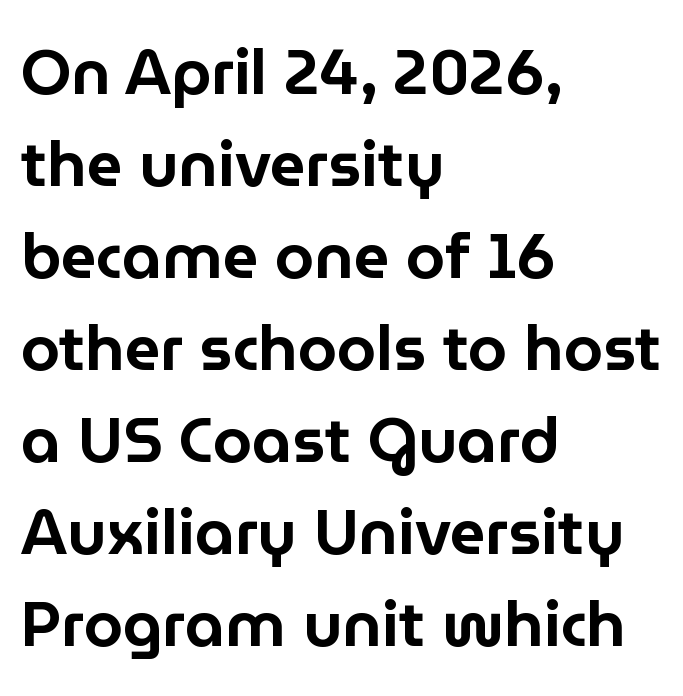
Q: Is the text italic (slanted)? A: No, it is upright.
Q: Is the typeface a serif or a sans-serif typeface? A: Sans-serif.
Q: Is the text underlined? A: No.
Q: How is the paragraph aligned? A: Left-aligned.
Q: Is the spacing between letters normal or unusually wide? A: Normal.
Q: Is the spacing between lines tight, normal or loose? A: Normal.
Q: Width (condensed, normal, or wide)? A: Normal.
Q: Stroke contrast? A: Low.
Q: x-height? A: Medium.
Q: Monospaced? A: No.
